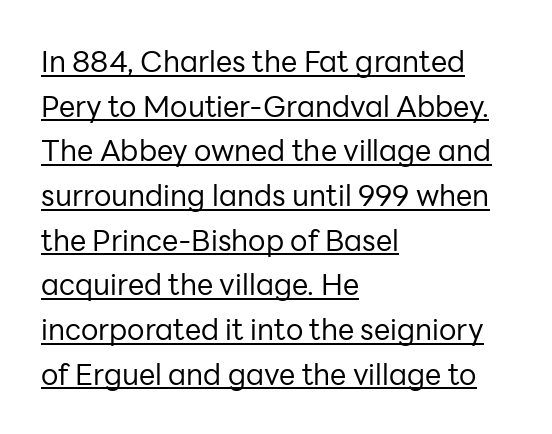
Each line starts at the same left margin while the right side varies. Every character sits straight up, as roman type does. The passage shown is typeset with a sans-serif family. The passage shown is underscored from start to finish. Honestly, the row spacing looks completely unremarkable. Short note: letters normally spaced.
